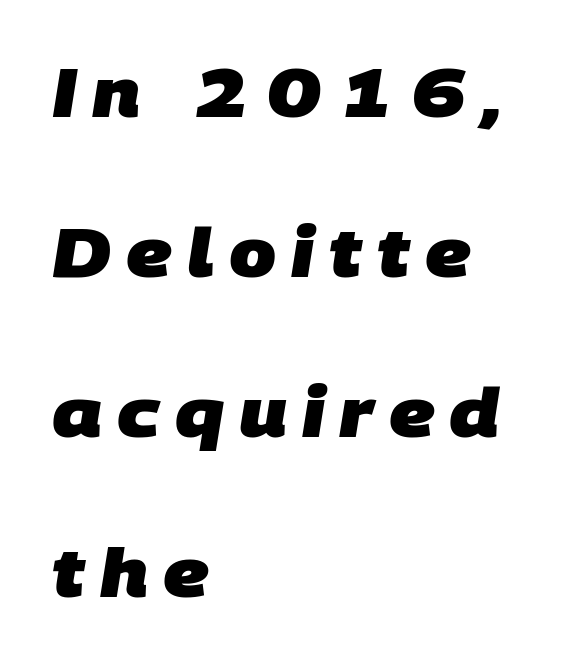
{"serif": "no", "bold": "yes", "weight": "heavy", "width": "normal", "stroke_contrast": "low", "x_height": "large", "monospaced": "no", "underline": "no", "align": "left", "line_spacing": "loose", "line_spacing_ratio": 2.39, "letter_spacing": "wide", "letter_spacing_em": 0.22, "glyph_px": 67}
